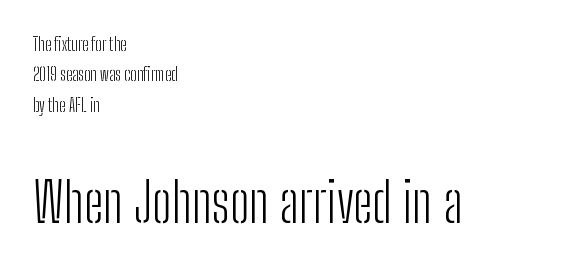
Q: Is the text bold? A: No.
Q: Is the text italic (slanted)? A: No, it is upright.
Q: Is the typeface a serif or a sans-serif typeface? A: Sans-serif.
Q: Is the text underlined? A: No.
Q: How is the paragraph aligned? A: Left-aligned.
Q: Is the spacing between letters normal or unusually wide? A: Normal.
Q: Is the spacing between lines tight, normal or loose? A: Normal.
Q: Which block of text is set in a larger size, the first (top) or the second (bottom)? A: The second (bottom) one.
Q: Width (condensed, normal, or wide)? A: Condensed.
Q: Stroke contrast? A: Low.
Q: x-height? A: Medium.
Q: Monospaced? A: No.
